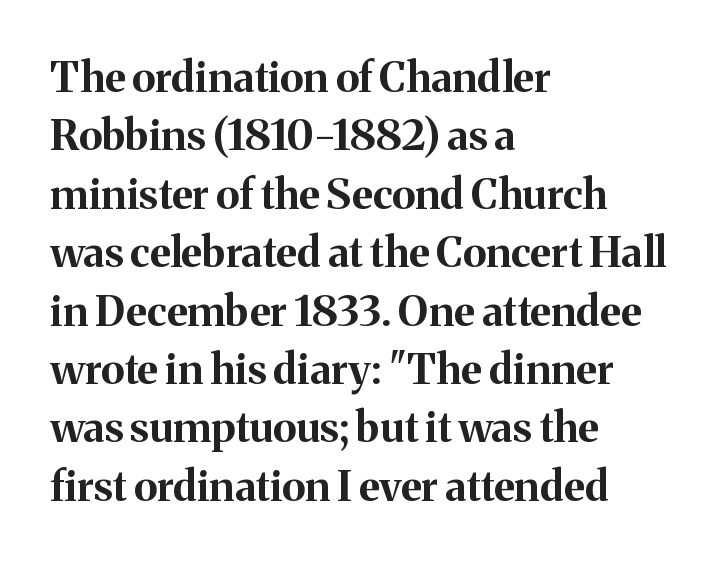
The image shows 42 px bold serif type, upright; set left-aligned, normal line spacing (1.39x), normal letter spacing, not underlined; medium stroke contrast and a medium x-height.
